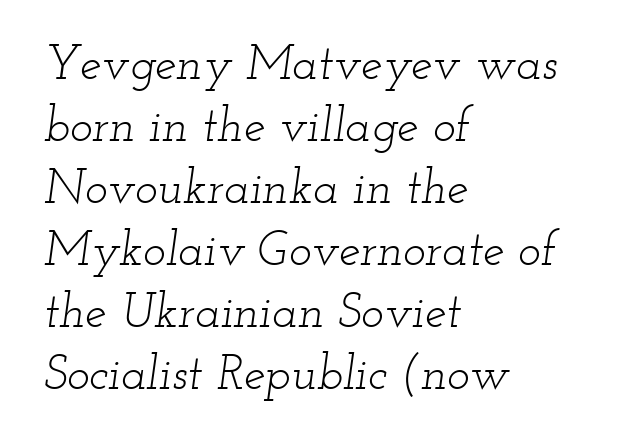
Q: Is the text bold? A: No.
Q: Is the text italic (slanted)? A: Yes, it leans right by about 12 degrees.
Q: Is the typeface a serif or a sans-serif typeface? A: Serif.
Q: Is the text underlined? A: No.
Q: How is the paragraph aligned? A: Left-aligned.
Q: Is the spacing between letters normal or unusually wide? A: Normal.
Q: Is the spacing between lines tight, normal or loose? A: Normal.
Q: Width (condensed, normal, or wide)? A: Wide.
Q: Stroke contrast? A: Low.
Q: x-height? A: Small.
Q: Monospaced? A: No.
